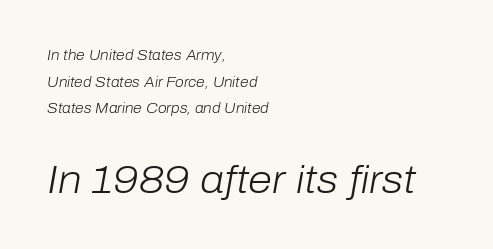
The image shows 39 px light type, italic (leaning right); set left-aligned, loose line spacing (1.9x), normal letter spacing, not underlined; the second (bottom) block is 2.79x larger; low stroke contrast and a medium x-height.
